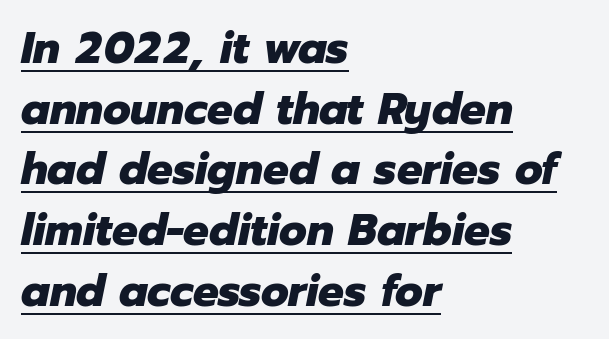
Q: Is the text bold? A: Yes.
Q: Is the text italic (slanted)? A: Yes, it leans right by about 12 degrees.
Q: Is the text underlined? A: Yes.
Q: How is the paragraph aligned? A: Left-aligned.
Q: Is the spacing between letters normal or unusually wide? A: Normal.
Q: Is the spacing between lines tight, normal or loose? A: Normal.
Q: Width (condensed, normal, or wide)? A: Normal.
Q: Stroke contrast? A: Low.
Q: x-height? A: Medium.
Q: Monospaced? A: No.
